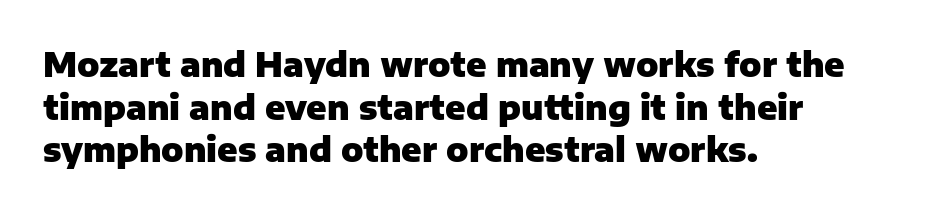
{"serif": "no", "italic": "no", "bold": "yes", "weight": "heavy", "width": "normal", "stroke_contrast": "low", "x_height": "medium", "monospaced": "no", "underline": "no", "align": "left", "line_spacing": "normal", "line_spacing_ratio": 1.29, "letter_spacing": "normal", "letter_spacing_em": 0.0, "glyph_px": 33}
